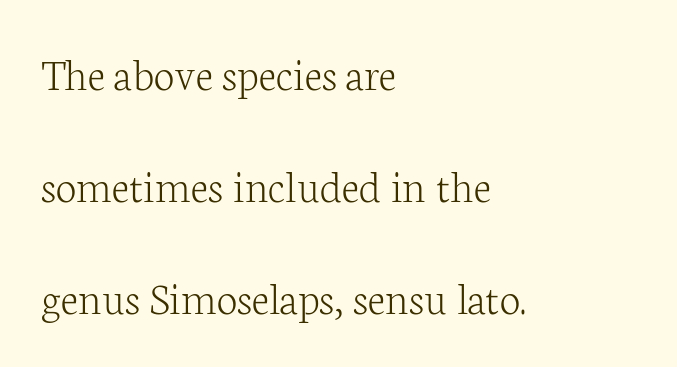
The image shows 47 px light serif type, upright; set left-aligned, loose line spacing (2.38x), normal letter spacing, not underlined; low stroke contrast and a medium x-height.
